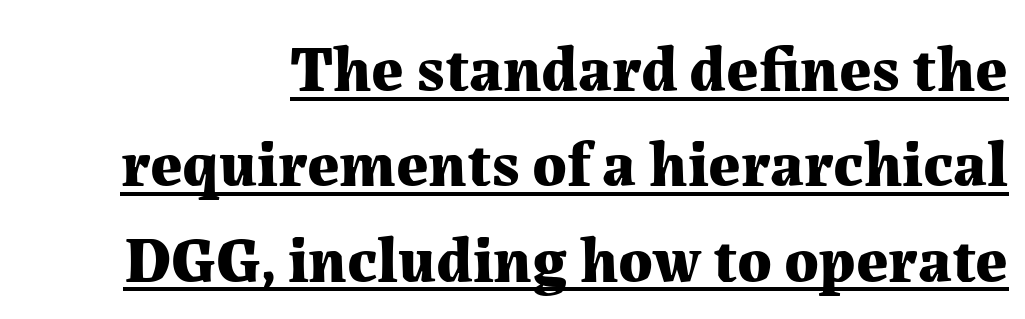
The image shows 64 px bold serif type, upright; set right-aligned, normal line spacing (1.49x), normal letter spacing, underlined; medium stroke contrast and a medium x-height.
